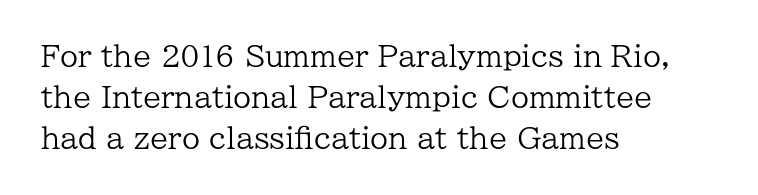
Q: Is the text bold? A: No.
Q: Is the text italic (slanted)? A: No, it is upright.
Q: Is the typeface a serif or a sans-serif typeface? A: Serif.
Q: Is the text underlined? A: No.
Q: How is the paragraph aligned? A: Left-aligned.
Q: Is the spacing between letters normal or unusually wide? A: Normal.
Q: Is the spacing between lines tight, normal or loose? A: Normal.
Q: Width (condensed, normal, or wide)? A: Normal.
Q: Stroke contrast? A: Low.
Q: x-height? A: Medium.
Q: Monospaced? A: No.
